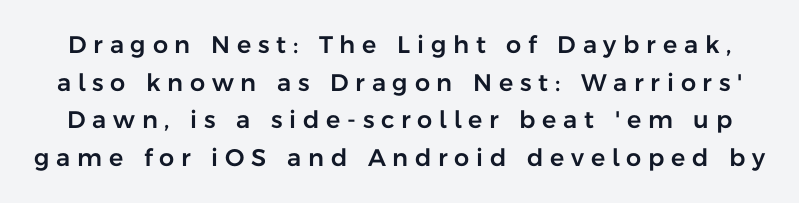
Q: Is the text italic (slanted)? A: No, it is upright.
Q: Is the text underlined? A: No.
Q: Is the spacing between letters normal or unusually wide? A: Unusually wide.
Q: Is the spacing between lines tight, normal or loose? A: Normal.
